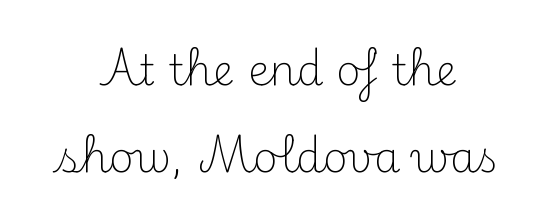
{"serif": "yes", "italic": "no", "bold": "no", "weight": "light", "width": "normal", "stroke_contrast": "medium", "x_height": "small", "monospaced": "no", "underline": "no", "align": "center", "line_spacing": "loose", "line_spacing_ratio": 2.08, "letter_spacing": "normal", "letter_spacing_em": 0.0, "glyph_px": 42}
